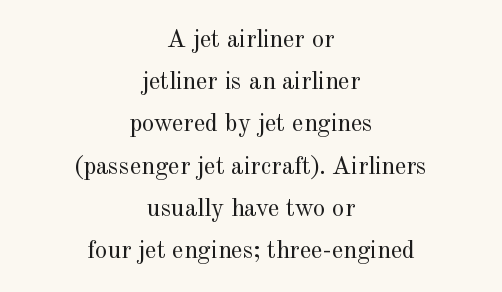
Style check: upright. Where is the straight margin? There isn't one; the lines are centered. Compared with typical body copy, the letter spacing here is the same. Line spacing here is normal. Unmarked baselines from the first word to the last.
